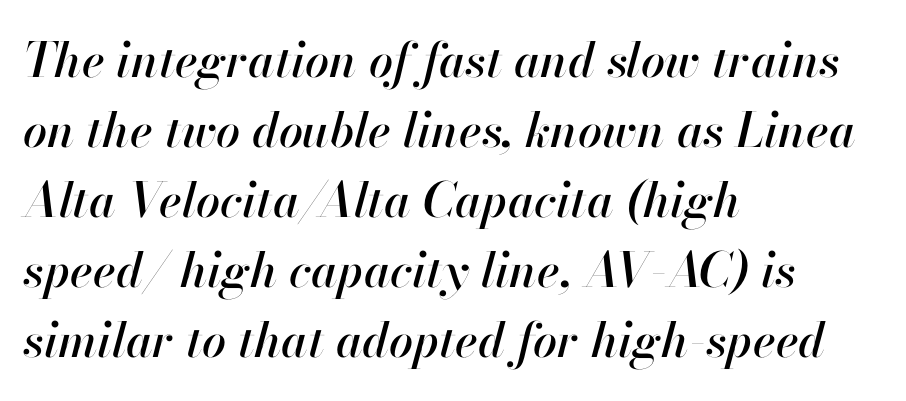
The text block is weighted toward the left margin, trailing off unevenly rightward. Each letter keeps its own natural width here, so spacing adapts to shape. Quick note: italic. The horizontal fit of the characters is conventional and even. The gap between lines stays unmarked. The lines sit at an ordinary, default distance from one another.
